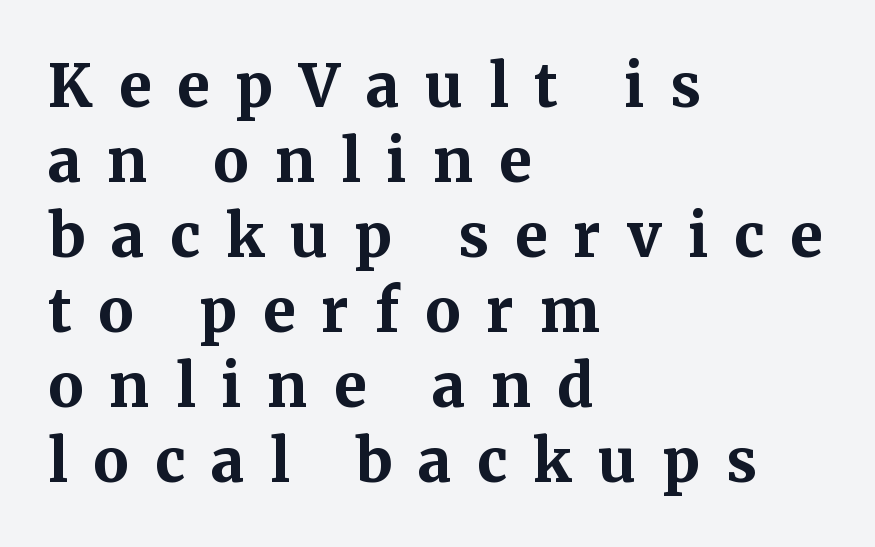
{"serif": "yes", "italic": "no", "bold": "yes", "weight": "bold", "width": "normal", "stroke_contrast": "medium", "x_height": "medium", "monospaced": "no", "underline": "no", "align": "left", "line_spacing": "normal", "line_spacing_ratio": 1.27, "letter_spacing": "wide", "letter_spacing_em": 0.44, "glyph_px": 59}
